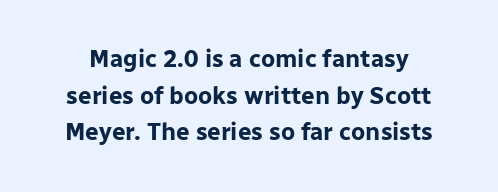
The image shows 24 px bold type, upright; set normal line spacing (1.53x), normal letter spacing, not underlined.
